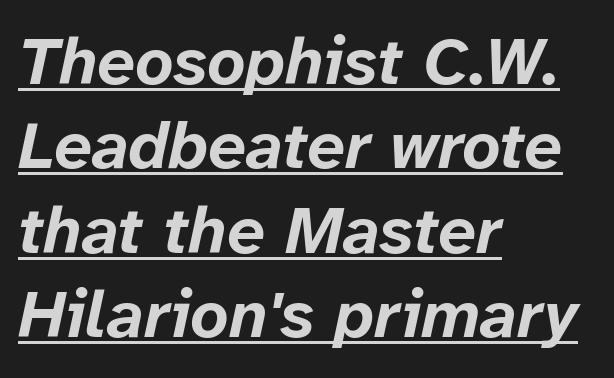
Characters are canted at an angle relative to the baseline's perpendicular. The rendering uses a bold face; every stroke is thick and dark. Note the varied advance widths — an 'i' is clearly narrower than an 'm'. Between one letter and the next there's only the usual sliver of space. The typesetter has applied underlining to the passage shown. The rendering anchors every line to the left-hand side.
